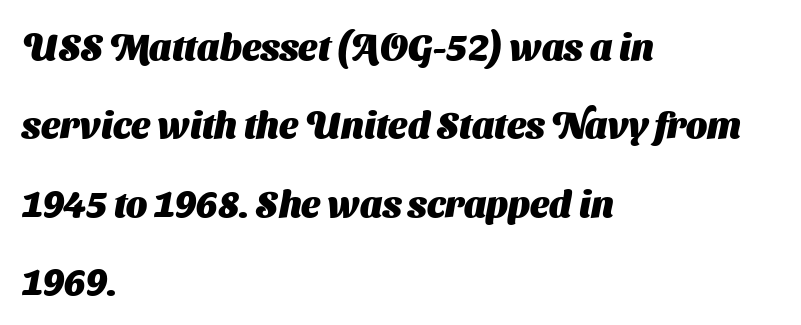
Words float on clear page, feet unadorned. Each glyph is drawn with heavy, bold strokes. Standard letterfit; no display-style spreading of the glyphs. The paragraph has a hard left edge and a soft right edge. These lines stand farther apart than default settings would place them. You could not count columns in this text — the font is proportionally spaced.
